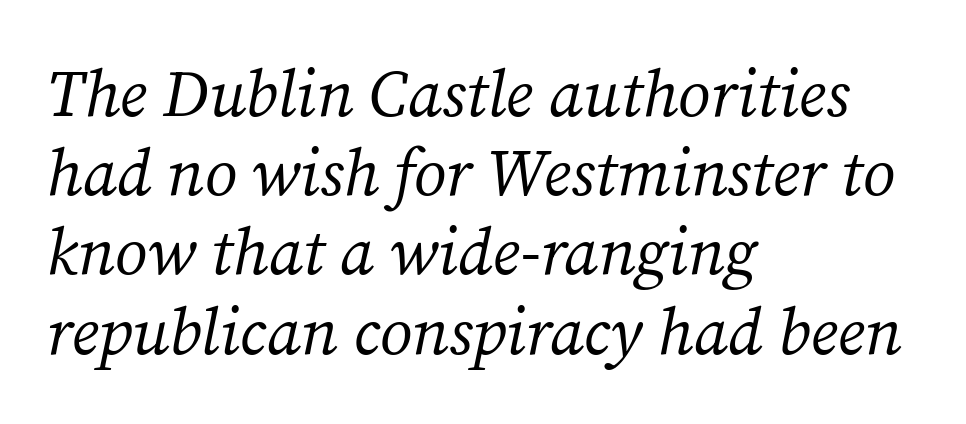
Q: Is the text bold? A: No.
Q: Is the text italic (slanted)? A: Yes, it leans right by about 12 degrees.
Q: Is the typeface a serif or a sans-serif typeface? A: Serif.
Q: Is the text underlined? A: No.
Q: How is the paragraph aligned? A: Left-aligned.
Q: Is the spacing between letters normal or unusually wide? A: Normal.
Q: Width (condensed, normal, or wide)? A: Normal.
Q: Stroke contrast? A: Medium.
Q: x-height? A: Medium.
Q: Monospaced? A: No.
